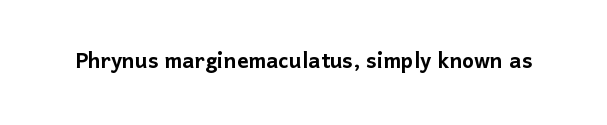
The image shows 28 px sans-serif type, upright; set normal letter spacing, not underlined; low stroke contrast and a medium x-height.
